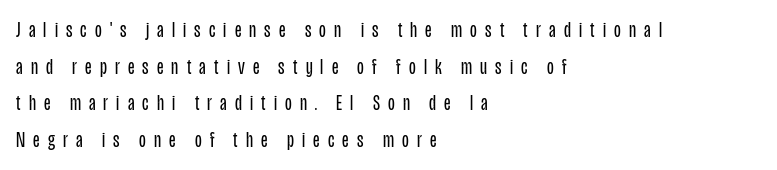
Weight: regular or lighter. The rendering anchors every line to the left-hand side. When letters stand straight like this, we call the style roman or upright. How are the letters spaced? Widely, with obvious added tracking. This block has exactly the height ordinary leading produces. Letters rest on an invisible, unmarked baseline.
